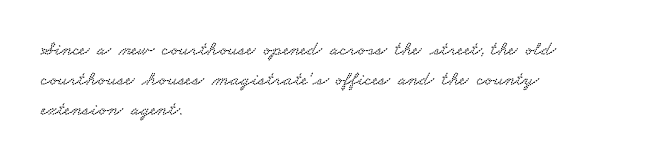
{"underline": "no", "align": "left", "line_spacing": "normal", "line_spacing_ratio": 1.49, "letter_spacing": "normal", "letter_spacing_em": 0.0, "glyph_px": 20}
